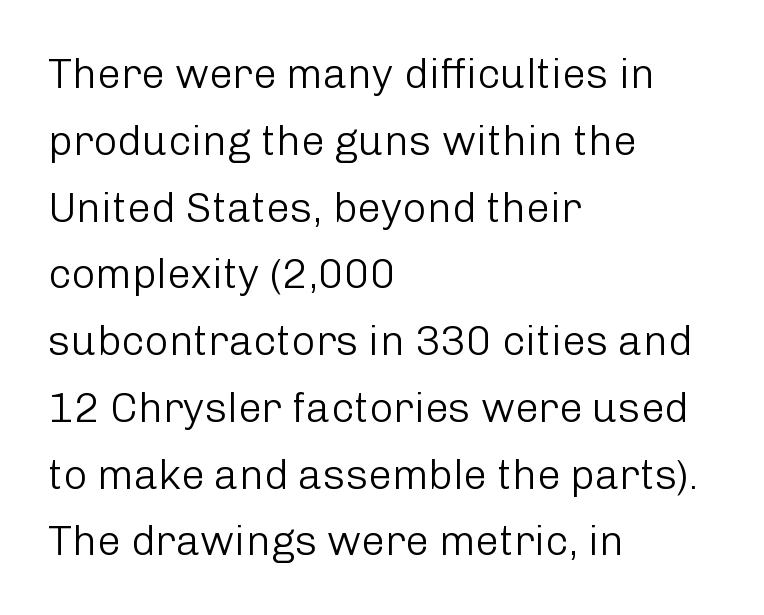
Q: Is the text bold? A: No.
Q: Is the text italic (slanted)? A: No, it is upright.
Q: Is the typeface a serif or a sans-serif typeface? A: Sans-serif.
Q: Is the text underlined? A: No.
Q: How is the paragraph aligned? A: Left-aligned.
Q: Is the spacing between letters normal or unusually wide? A: Normal.
Q: Is the spacing between lines tight, normal or loose? A: Normal.
Q: Width (condensed, normal, or wide)? A: Normal.
Q: Stroke contrast? A: Low.
Q: x-height? A: Medium.
Q: Monospaced? A: No.
